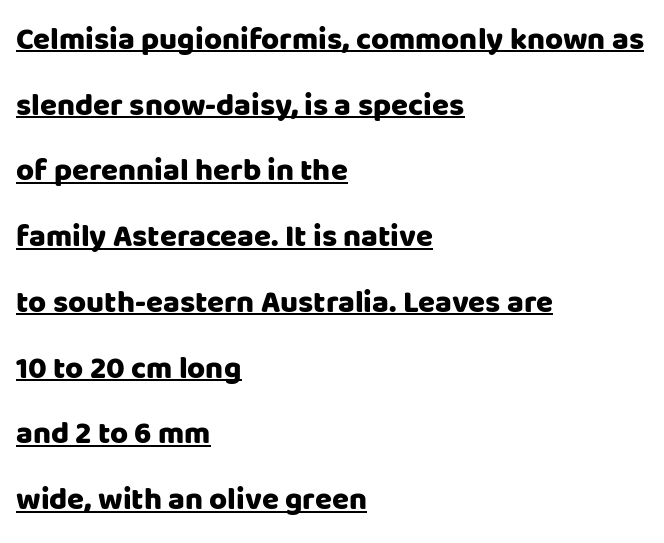
The image shows 31 px heavy sans-serif type, upright; set left-aligned, loose line spacing (2.12x), normal letter spacing, underlined; low stroke contrast and a large x-height.
